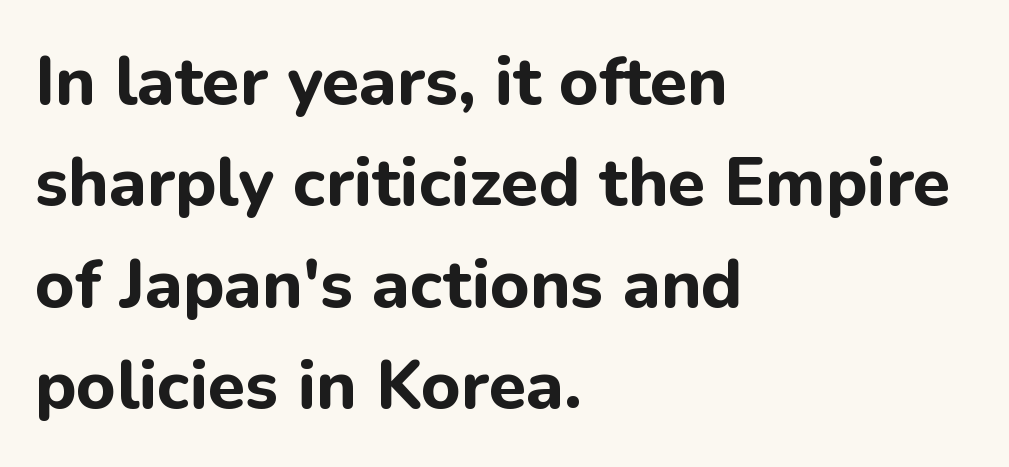
The rows are spaced the way most documents space them. Weight: bold. Letterform terminals end flat and unadorned throughout the passage. Letter spacing: default. The typesetter chose a ragged-right arrangement here.
